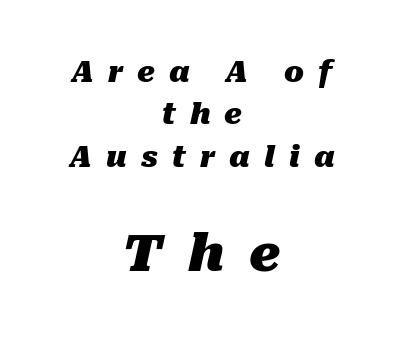
The letters in the lower block stand taller than those in the block above. This rendering uses center alignment, leaving both contours irregular but symmetric. Just letters on the line, the space beneath them empty. Horizontal bands of white between lines are of average thickness.
